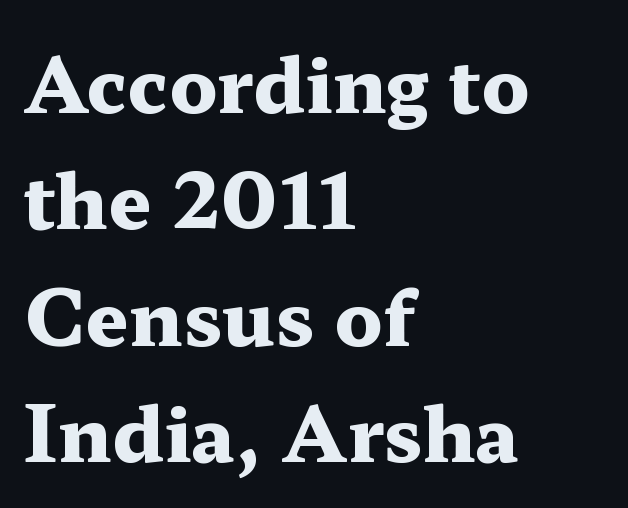
All the whitespace from short lines collects on the right. This sample has the flowing, uneven cadence of proportional lettering. The foot of each line stays bare and open. Designer's note — italics off, roman on. The rows are spaced the way most documents space them.
